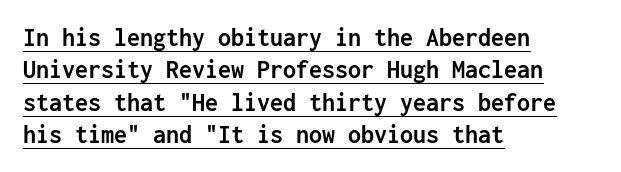
Each word holds together tightly as a unit, with standard inter-letter gaps. Whoever set this chose a conventional vertical rhythm. Heft: maximum for text — a bold. No italicization has been applied; the sample stays upright.
